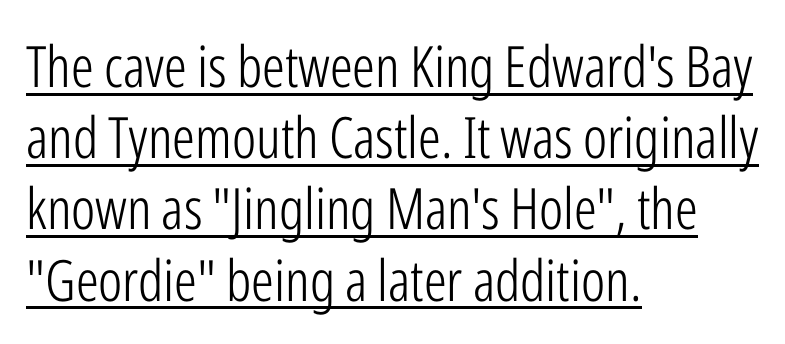
Q: Is the text bold? A: No.
Q: Is the text italic (slanted)? A: No, it is upright.
Q: Is the typeface a serif or a sans-serif typeface? A: Sans-serif.
Q: Is the text underlined? A: Yes.
Q: How is the paragraph aligned? A: Left-aligned.
Q: Is the spacing between letters normal or unusually wide? A: Normal.
Q: Is the spacing between lines tight, normal or loose? A: Normal.
Q: Width (condensed, normal, or wide)? A: Condensed.
Q: Stroke contrast? A: Low.
Q: x-height? A: Medium.
Q: Monospaced? A: No.
